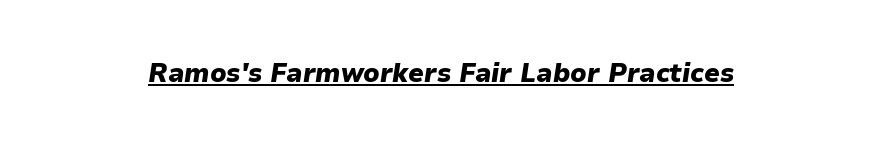
{"italic": "yes", "lean": "right", "slant_degrees": 9, "bold": "yes", "underline": "yes", "letter_spacing": "normal", "letter_spacing_em": 0.0, "glyph_px": 26}
